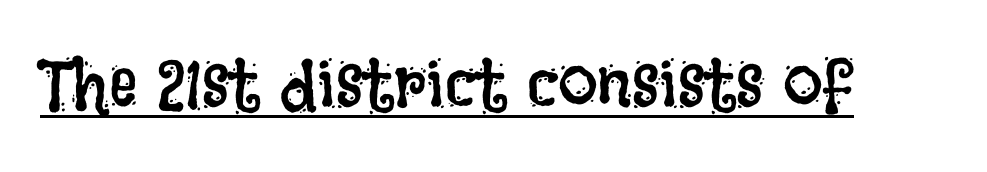
The image shows 71 px regular-weight, condensed type, upright; set normal letter spacing, underlined; low stroke contrast and a large x-height.
